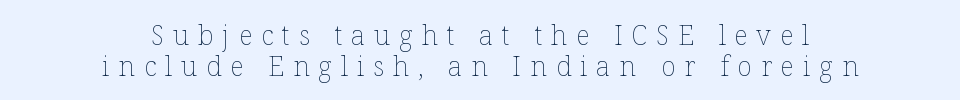
Q: Is the text bold? A: No.
Q: Is the text italic (slanted)? A: No, it is upright.
Q: Is the text underlined? A: No.
Q: How is the paragraph aligned? A: Centered.
Q: Is the spacing between letters normal or unusually wide? A: Unusually wide.
Q: Is the spacing between lines tight, normal or loose? A: Tight.
